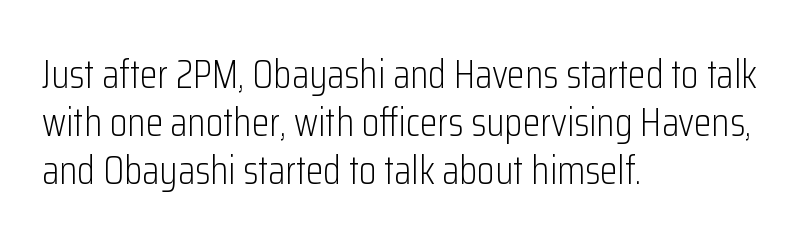
{"serif": "no", "italic": "no", "bold": "no", "weight": "light", "width": "condensed", "stroke_contrast": "low", "x_height": "medium", "monospaced": "no", "underline": "no", "align": "left", "line_spacing_ratio": 1.2, "letter_spacing": "normal", "letter_spacing_em": 0.0, "glyph_px": 40}
